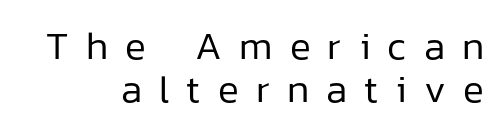
The image shows 39 px regular-weight sans-serif type, upright; set tight line spacing (1.11x), unusually wide letter spacing (+0.44 em), not underlined; low stroke contrast and a medium x-height.
